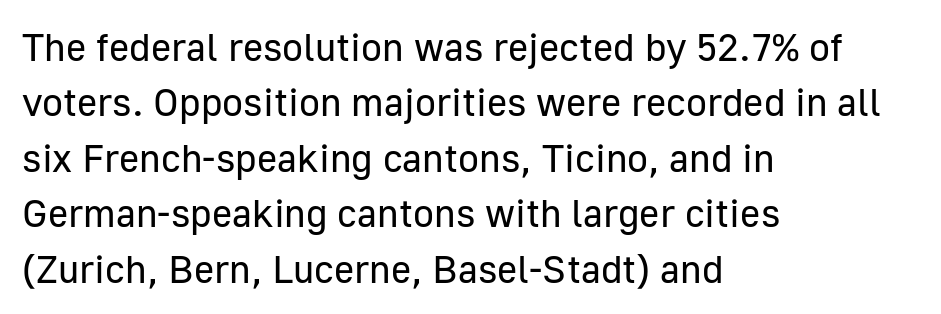
{"serif": "no", "italic": "no", "bold": "no", "weight": "regular", "width": "normal", "stroke_contrast": "low", "x_height": "medium", "monospaced": "no", "underline": "no", "align": "left", "line_spacing": "normal", "line_spacing_ratio": 1.42, "letter_spacing": "normal", "letter_spacing_em": 0.0, "glyph_px": 39}
